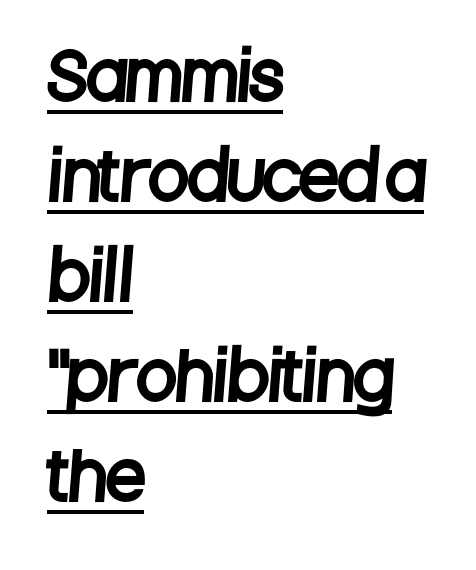
The image shows 65 px condensed sans-serif type; set left-aligned, normal line spacing (1.54x), normal letter spacing, underlined; low stroke contrast and a large x-height.
